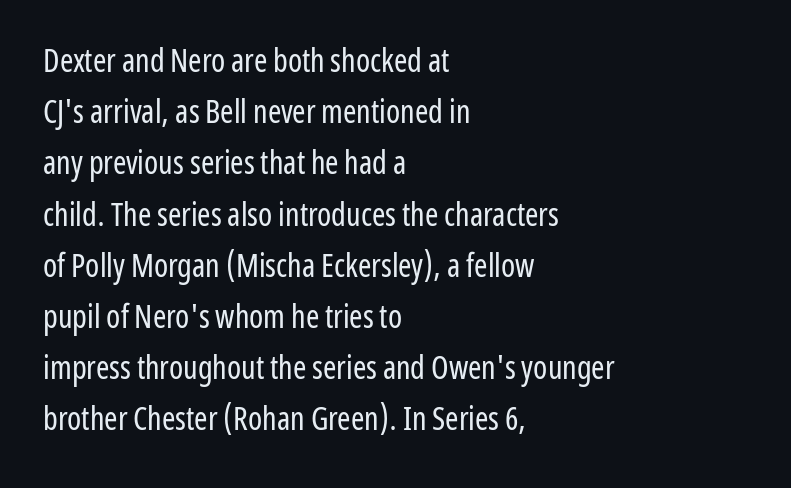
The image shows 32 px regular-weight, condensed sans-serif type, upright; set left-aligned, normal line spacing (1.6x), normal letter spacing, not underlined; low stroke contrast and a medium x-height.
